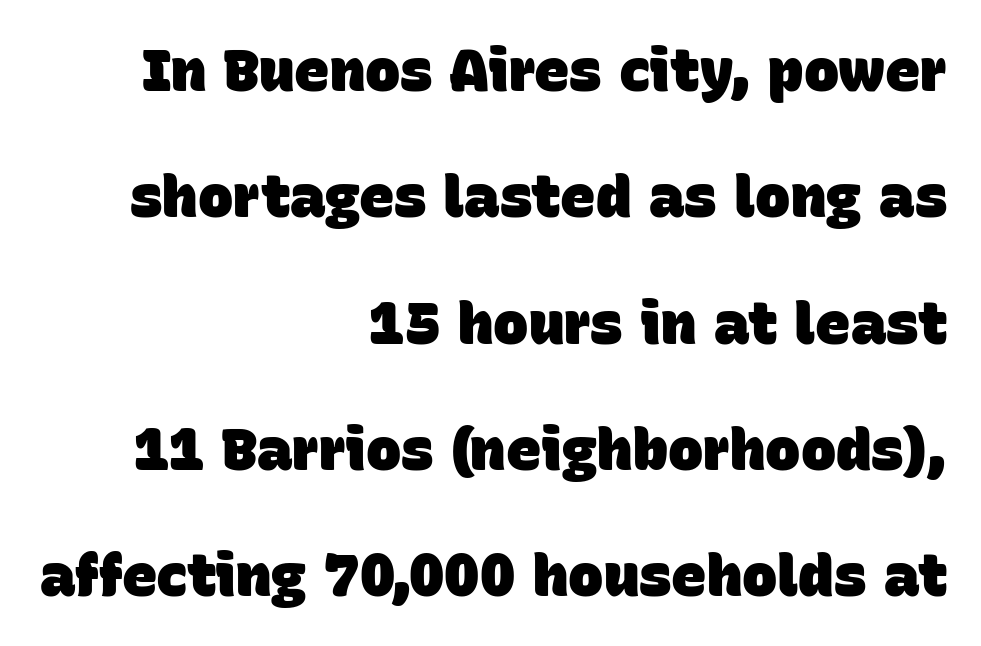
Q: Is the text bold? A: Yes.
Q: Is the typeface a serif or a sans-serif typeface? A: Sans-serif.
Q: Is the text underlined? A: No.
Q: How is the paragraph aligned? A: Right-aligned.
Q: Is the spacing between letters normal or unusually wide? A: Normal.
Q: Is the spacing between lines tight, normal or loose? A: Loose.
Q: Width (condensed, normal, or wide)? A: Normal.
Q: Stroke contrast? A: Low.
Q: x-height? A: Large.
Q: Monospaced? A: No.
